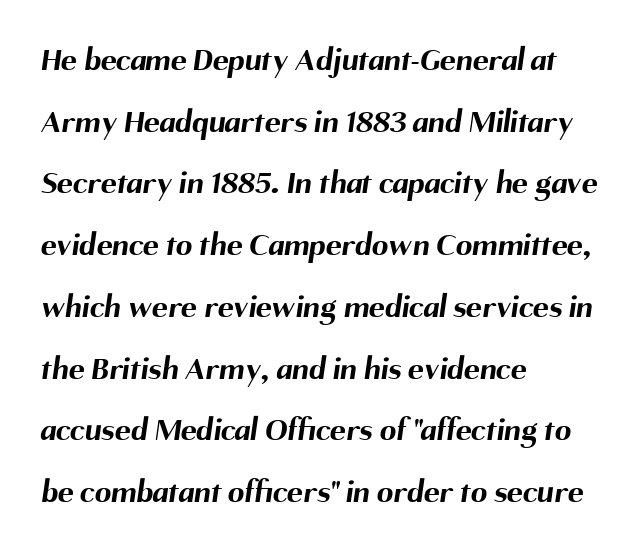
Between one letter and the next there's only the usual sliver of space. The type family on display is of the sans-serif kind. Students, this is bold: see how much ink each stroke carries. The words here are not underlined. Character widths vary here, with narrow letters taking less room than wide ones. Teacher's note: observe the even left margin — that is flush-left alignment.
